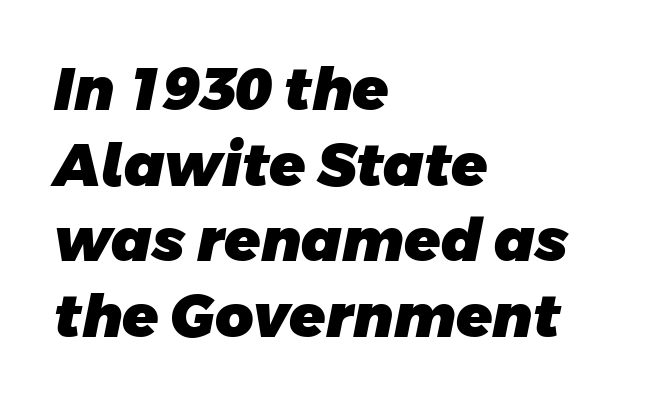
Q: Is the text bold? A: Yes.
Q: Is the typeface a serif or a sans-serif typeface? A: Sans-serif.
Q: Is the text underlined? A: No.
Q: How is the paragraph aligned? A: Left-aligned.
Q: Is the spacing between letters normal or unusually wide? A: Normal.
Q: Is the spacing between lines tight, normal or loose? A: Normal.
Q: Width (condensed, normal, or wide)? A: Normal.
Q: Stroke contrast? A: Low.
Q: x-height? A: Large.
Q: Monospaced? A: No.
